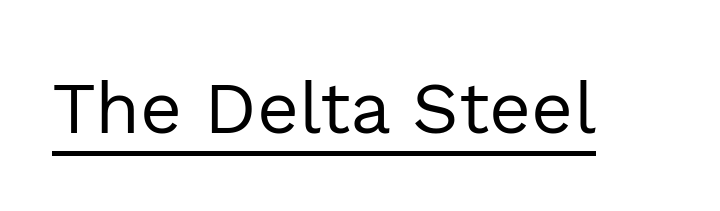
Q: Is the text bold? A: No.
Q: Is the text italic (slanted)? A: No, it is upright.
Q: Is the typeface a serif or a sans-serif typeface? A: Sans-serif.
Q: Is the text underlined? A: Yes.
Q: Is the spacing between letters normal or unusually wide? A: Normal.
Q: Width (condensed, normal, or wide)? A: Normal.
Q: x-height? A: Medium.
Q: Monospaced? A: No.
